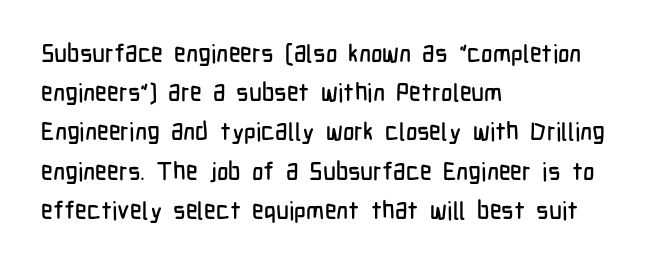
Q: Is the text italic (slanted)? A: No, it is upright.
Q: Is the text underlined? A: No.
Q: How is the paragraph aligned? A: Left-aligned.
Q: Is the spacing between letters normal or unusually wide? A: Normal.
Q: Is the spacing between lines tight, normal or loose? A: Normal.
